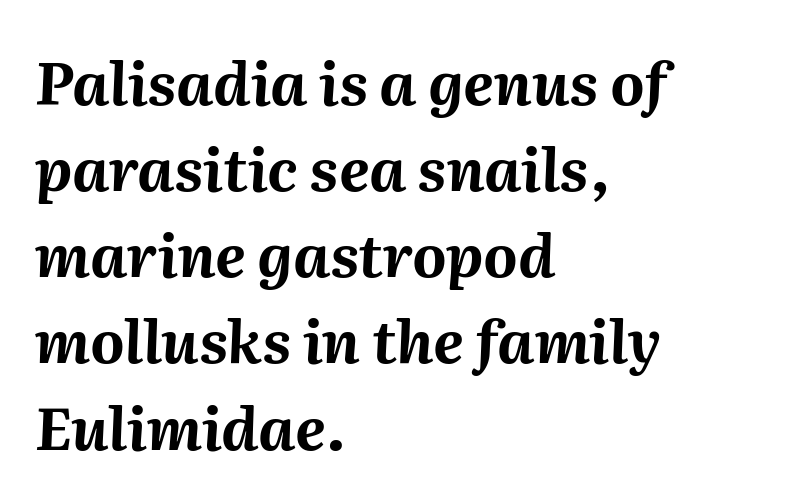
{"italic": "yes", "lean": "right", "slant_degrees": 2, "bold": "yes", "weight": "bold", "width": "normal", "stroke_contrast": "medium", "x_height": "medium", "monospaced": "no", "underline": "no", "align": "left", "line_spacing": "normal", "line_spacing_ratio": 1.46, "letter_spacing": "normal", "letter_spacing_em": 0.0, "glyph_px": 59}
